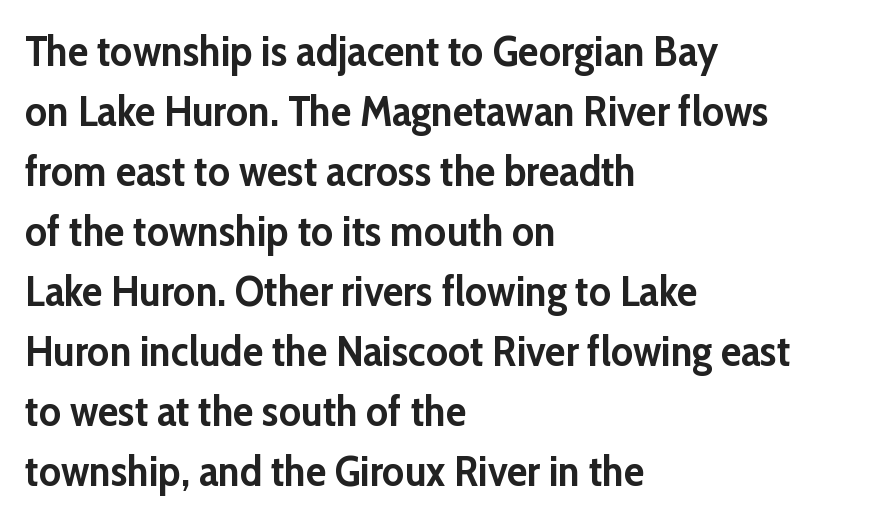
The image shows 42 px semibold sans-serif type, upright; set left-aligned, normal line spacing (1.43x), normal letter spacing, not underlined; low stroke contrast and a medium x-height.
